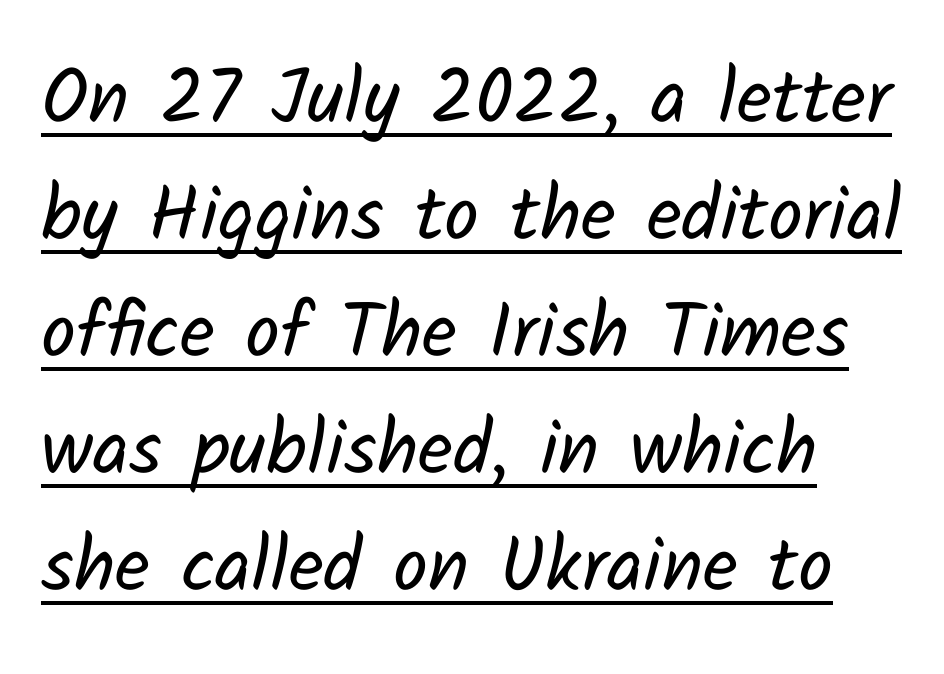
{"serif": "no", "bold": "no", "weight": "regular", "width": "normal", "stroke_contrast": "low", "x_height": "medium", "monospaced": "no", "underline": "yes", "align": "left", "line_spacing": "normal", "line_spacing_ratio": 1.52, "letter_spacing": "normal", "letter_spacing_em": 0.0, "glyph_px": 77}
